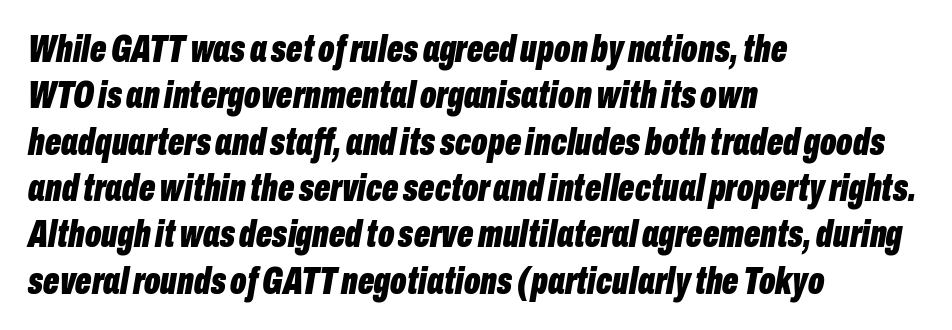
The lettering tilts uniformly, giving the passage an italic look. Default kerning and tracking; the words read as compact shapes. The zone under the glyphs is completely vacant. Students, this is bold: see how much ink each stroke carries.
